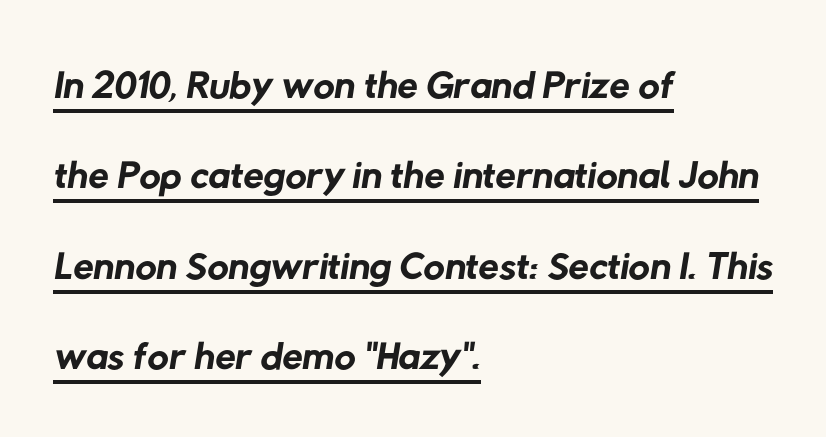
The image shows 59 px regular-weight sans-serif type; set left-aligned, normal line spacing (1.53x), normal letter spacing, underlined; low stroke contrast and a medium x-height.
